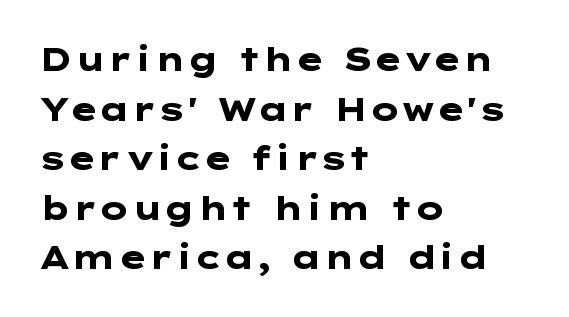
If you drew a ruler down the left edge, every line would touch it. A clean baseline with only descenders dipping below it. The tracking reads as untouched default to a designer's eye. One glance says typical: line gaps are just what's usual. Every character sits straight up, as roman type does. This sample uses a sans-serif face.
